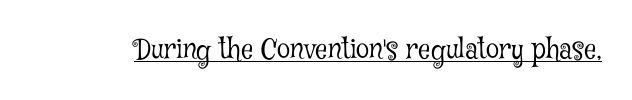
Vertical stems look standard width or narrower in stroke. This sample carries an underscore along the baseline area. Notice how the stems are strictly vertical — no italics here. Spacing between characters is what you'd get straight out of the box.
